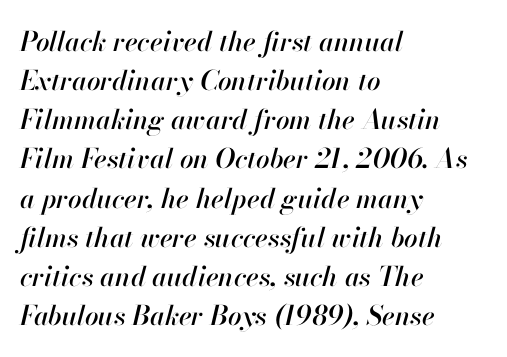
The image shows 27 px text type, italic (leaning right); set left-aligned, normal line spacing (1.45x), normal letter spacing, not underlined.
